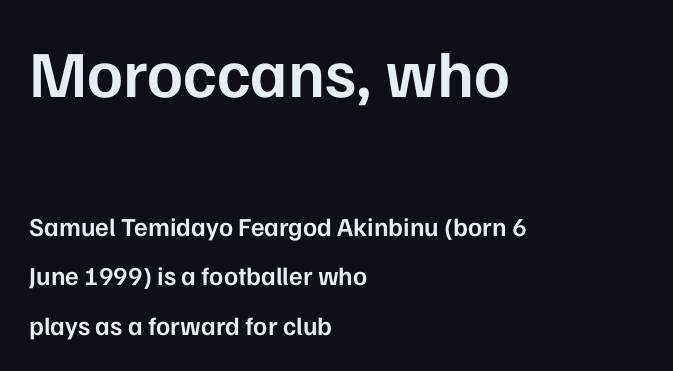
The image shows 66 px semibold sans-serif type, upright; set left-aligned, loose line spacing (1.92x), normal letter spacing, not underlined; the first (top) block is 2.54x larger; low stroke contrast and a medium x-height.
